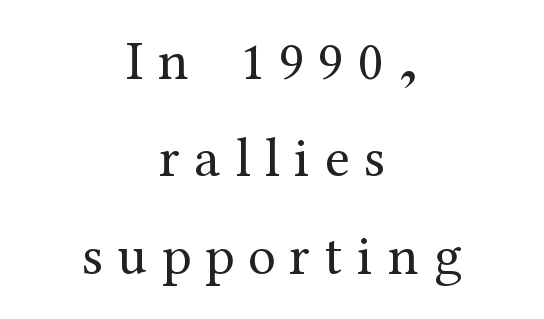
Q: Is the text bold? A: No.
Q: Is the text italic (slanted)? A: No, it is upright.
Q: Is the typeface a serif or a sans-serif typeface? A: Serif.
Q: Is the text underlined? A: No.
Q: How is the paragraph aligned? A: Centered.
Q: Is the spacing between letters normal or unusually wide? A: Unusually wide.
Q: Width (condensed, normal, or wide)? A: Normal.
Q: Stroke contrast? A: Medium.
Q: x-height? A: Medium.
Q: Monospaced? A: No.
